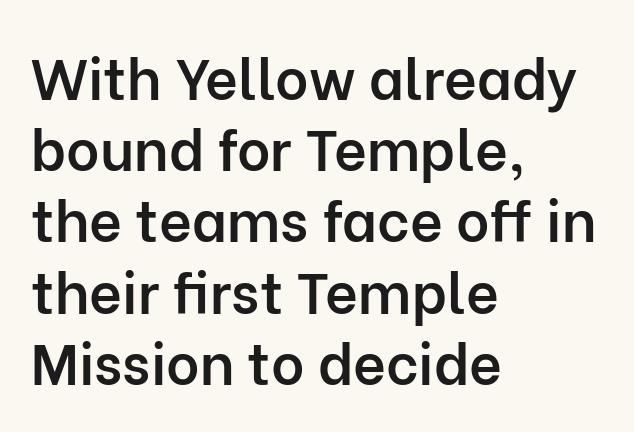
The letters stand upright; this is a roman face. Decoration check: the copy has no underline. Stems and bowls a touch heavier than normal — semibold. A typesetter would label this face a sans. These lines are set flush left with a ragged right edge.
